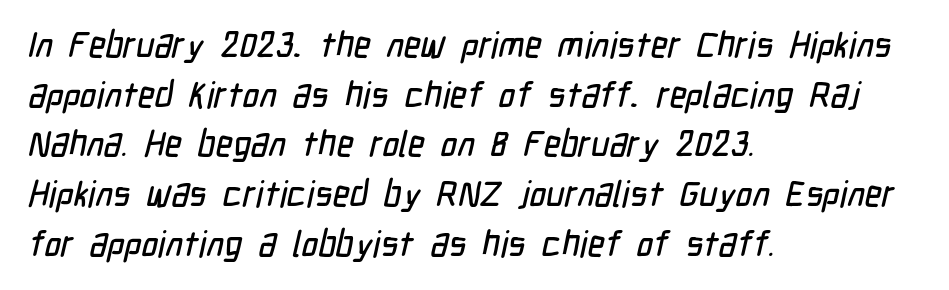
{"serif": "no", "width": "condensed", "stroke_contrast": "low", "x_height": "medium", "monospaced": "no", "underline": "no", "align": "left", "line_spacing": "normal", "line_spacing_ratio": 1.38, "letter_spacing": "normal", "letter_spacing_em": 0.0, "glyph_px": 36}
